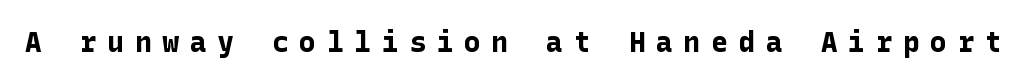
{"serif": "no", "italic": "no", "bold": "yes", "weight": "bold", "width": "normal", "stroke_contrast": "low", "x_height": "medium", "underline": "no", "letter_spacing": "wide", "letter_spacing_em": 0.38, "glyph_px": 28}
